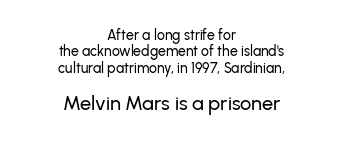
Default kerning and tracking; the words read as compact shapes. The space beneath each line is pristine and unruled. Caption: upper text group reduced, lower text group enlarged. The lines in this sample share a center point and differ in where they start and stop.
